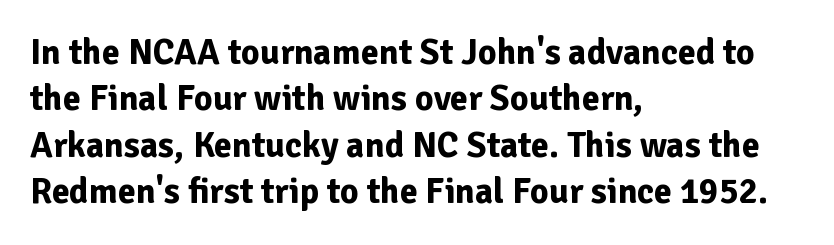
Observe the ordinary spacing: letters are neighbours, not strangers. Is there much room between lines? A standard amount, neither cramped nor airy. Do the letters lean? They stand straight. Only glyphs here, with clear space below each row. The lines in this sample share a left origin and differ only in where they stop. Letterform terminals end flat and unadorned throughout the passage.
